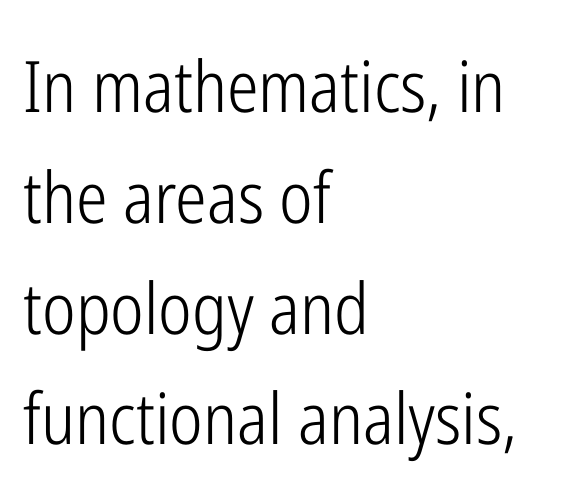
The image shows 71 px light, condensed sans-serif type, upright; set left-aligned, normal line spacing (1.56x), normal letter spacing, not underlined; low stroke contrast and a medium x-height.
